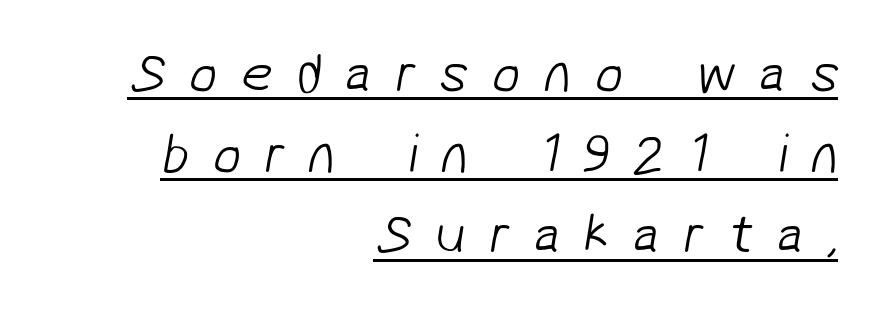
The image shows 56 px light sans-serif type; set right-aligned, normal line spacing (1.44x), unusually wide letter spacing (+0.42 em), underlined; low stroke contrast and a medium x-height.
